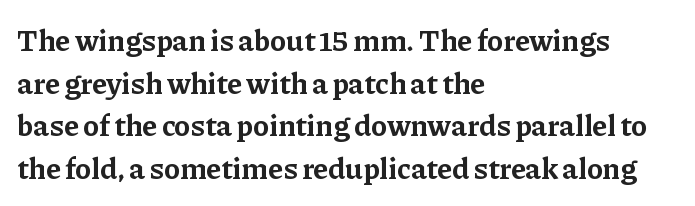
Q: Is the text bold? A: Yes.
Q: Is the text italic (slanted)? A: No, it is upright.
Q: Is the typeface a serif or a sans-serif typeface? A: Serif.
Q: Is the text underlined? A: No.
Q: How is the paragraph aligned? A: Left-aligned.
Q: Is the spacing between letters normal or unusually wide? A: Normal.
Q: Is the spacing between lines tight, normal or loose? A: Normal.
Q: Width (condensed, normal, or wide)? A: Normal.
Q: Stroke contrast? A: Low.
Q: x-height? A: Medium.
Q: Monospaced? A: No.
